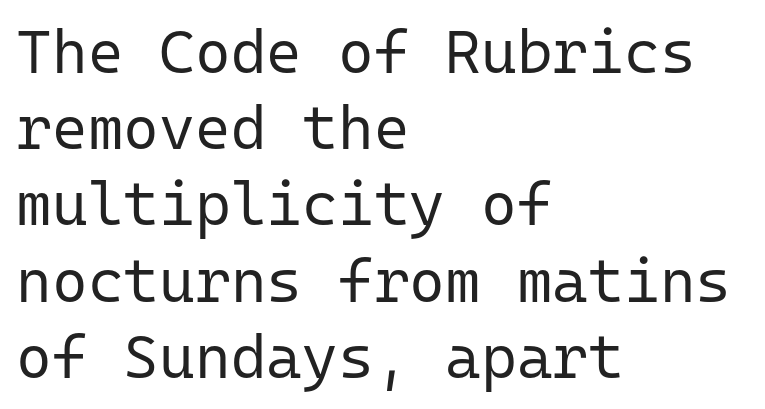
{"serif": "no", "italic": "no", "bold": "no", "weight": "regular", "width": "normal", "stroke_contrast": "low", "x_height": "medium", "monospaced": "yes", "underline": "no", "align": "left", "line_spacing": "normal", "line_spacing_ratio": 1.25, "letter_spacing": "normal", "letter_spacing_em": 0.0, "glyph_px": 61}
